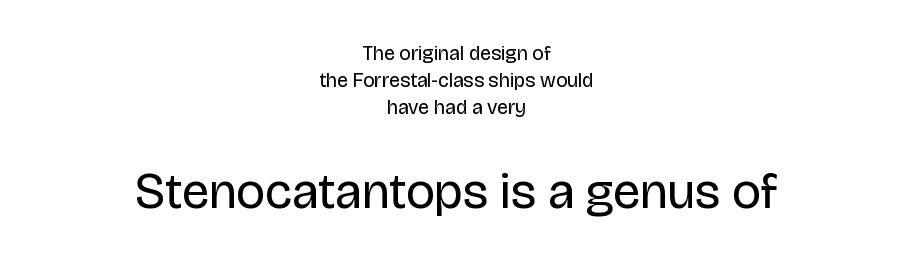
The image shows 50 px regular-weight sans-serif type, upright; set centered, normal line spacing (1.34x), normal letter spacing, not underlined; the second (bottom) block is 2.5x larger; low stroke contrast and a large x-height.
